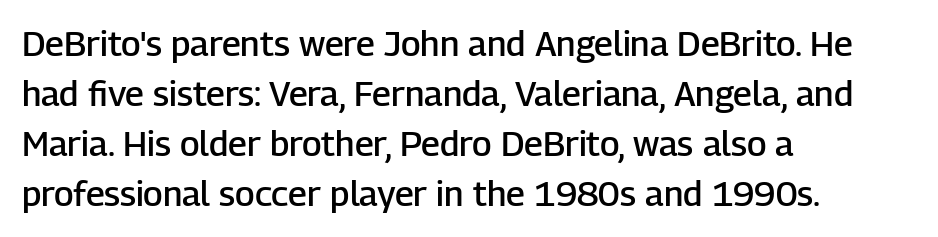
The image shows 35 px semibold sans-serif type, upright; set left-aligned, normal line spacing (1.43x), normal letter spacing, not underlined; low stroke contrast and a medium x-height.
